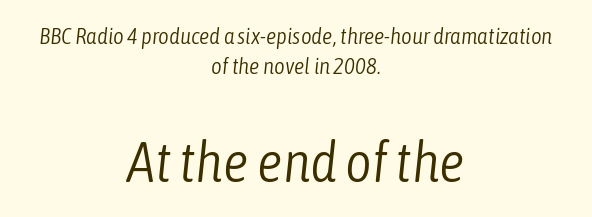
Q: Is the text bold? A: No.
Q: Is the text italic (slanted)? A: Yes, it leans right by about 6 degrees.
Q: Is the text underlined? A: No.
Q: How is the paragraph aligned? A: Centered.
Q: Is the spacing between letters normal or unusually wide? A: Normal.
Q: Is the spacing between lines tight, normal or loose? A: Normal.
Q: Which block of text is set in a larger size, the first (top) or the second (bottom)? A: The second (bottom) one.
Q: Width (condensed, normal, or wide)? A: Condensed.
Q: Stroke contrast? A: Low.
Q: x-height? A: Medium.
Q: Monospaced? A: No.
